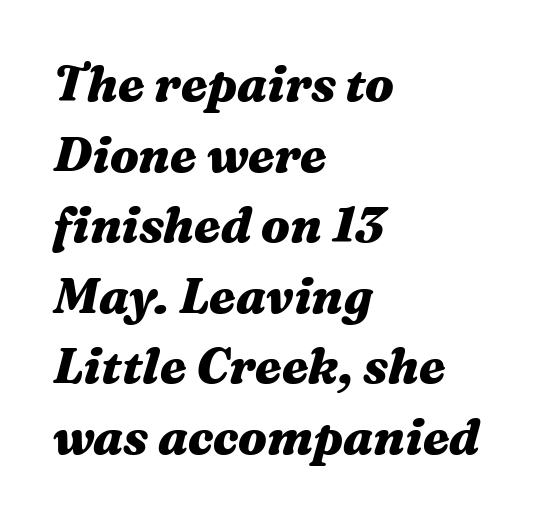
Q: Is the text bold? A: Yes.
Q: Is the text italic (slanted)? A: Yes, it leans right by about 16 degrees.
Q: Is the text underlined? A: No.
Q: How is the paragraph aligned? A: Left-aligned.
Q: Is the spacing between letters normal or unusually wide? A: Normal.
Q: Is the spacing between lines tight, normal or loose? A: Normal.
Q: Width (condensed, normal, or wide)? A: Wide.
Q: Stroke contrast? A: Medium.
Q: x-height? A: Medium.
Q: Monospaced? A: No.
